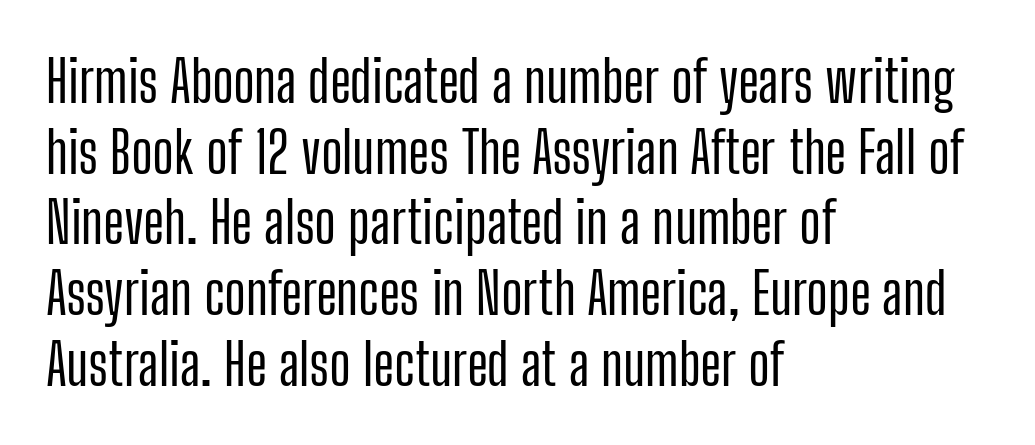
The image shows 57 px condensed sans-serif type, upright; set left-aligned, line spacing 1.24x, normal letter spacing, not underlined; low stroke contrast and a medium x-height.
